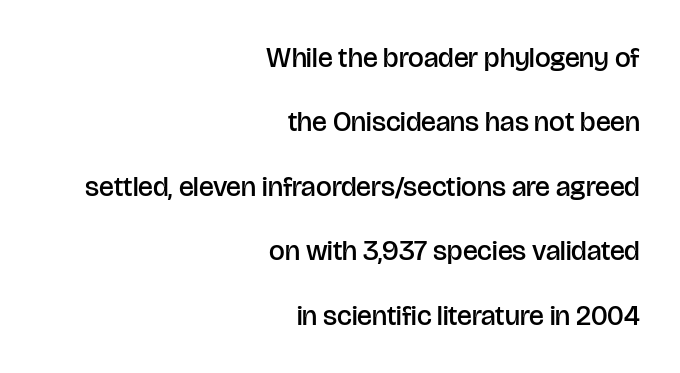
{"serif": "no", "italic": "no", "bold": "semi", "weight": "semibold", "width": "normal", "stroke_contrast": "low", "x_height": "large", "monospaced": "no", "underline": "no", "align": "right", "line_spacing": "loose", "line_spacing_ratio": 2.3, "letter_spacing": "normal", "letter_spacing_em": 0.0, "glyph_px": 28}
